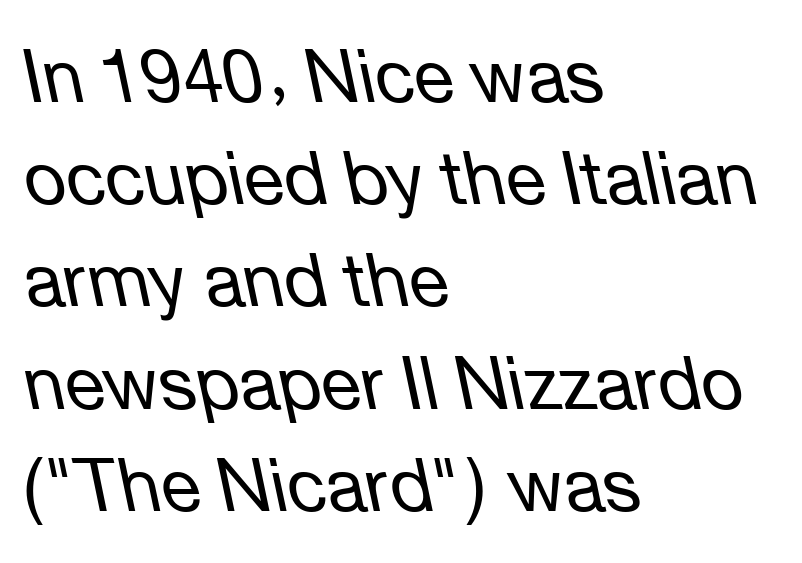
{"italic": "yes", "lean": "left", "slant_degrees": 12, "bold": "no", "weight": "regular", "width": "normal", "stroke_contrast": "low", "x_height": "medium", "monospaced": "no", "underline": "no", "align": "left", "line_spacing": "normal", "line_spacing_ratio": 1.4, "letter_spacing": "normal", "letter_spacing_em": 0.0, "glyph_px": 73}
